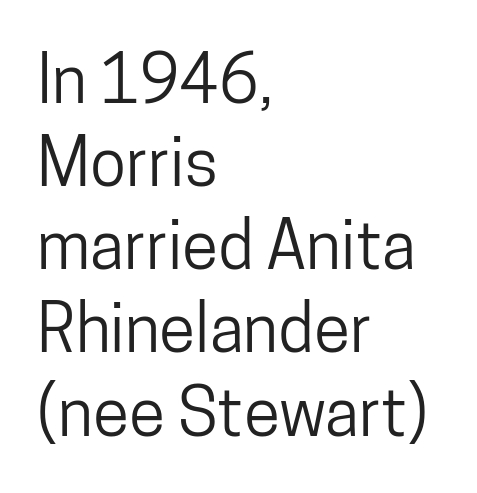
Honestly, the letter spacing is just normal — you wouldn't notice it. This rendering uses left alignment, leaving the right contour irregular. Bare-footed words on every line. Type style note: lacks serifs. Leading: standard.
